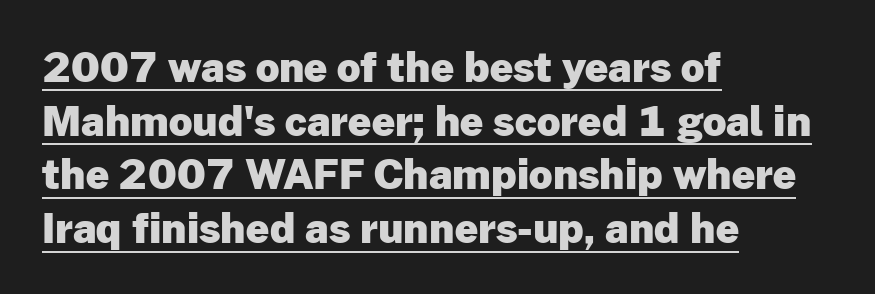
The image shows 41 px heavy sans-serif type, upright; set left-aligned, normal line spacing (1.31x), normal letter spacing, underlined; low stroke contrast and a medium x-height.
